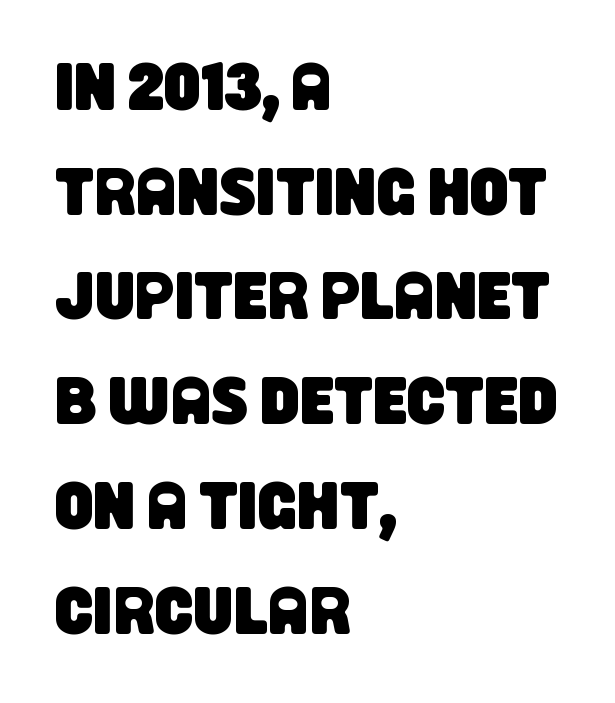
{"serif": "no", "width": "condensed", "stroke_contrast": "low", "x_height": "large", "monospaced": "no", "underline": "no", "align": "left", "line_spacing": "normal", "line_spacing_ratio": 1.54, "letter_spacing": "normal", "letter_spacing_em": 0.0, "glyph_px": 68}
